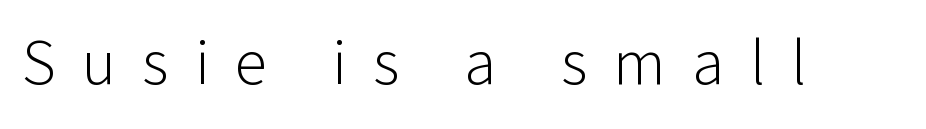
Descenders hang freely into open space. The font family rendered here belongs to the sans-serif group. The tracking reads as deliberately expanded to a designer's eye. The letterforms sit at book weight or below.
